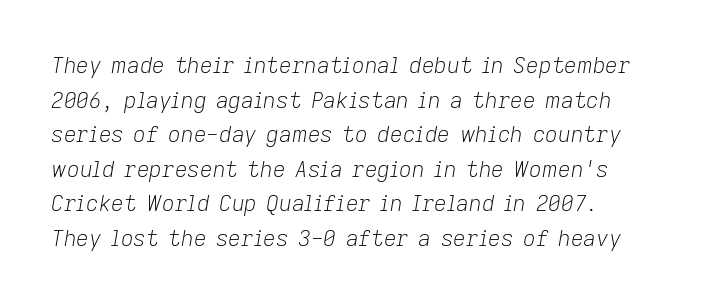
How are the letters spaced? Ordinarily, with no added tracking. The gap between lines stays unmarked. Notice how the stems are inclined rather than vertical — that's the hallmark of italics. Stems here are at most as thick as an everyday book face. Regular leading.
